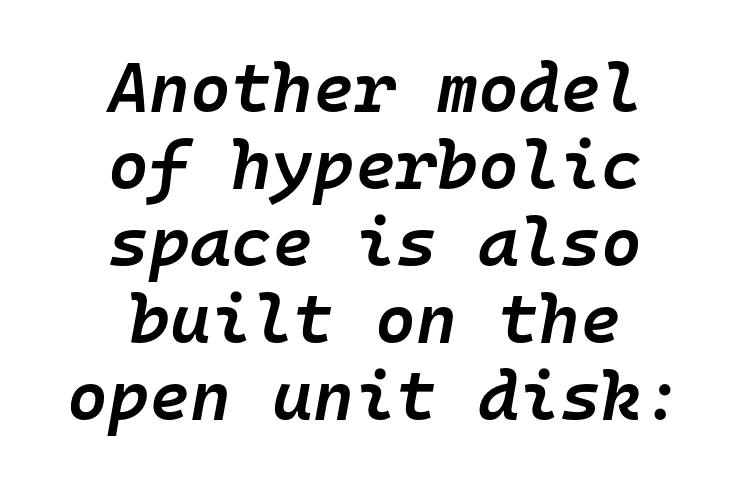
{"italic": "yes", "lean": "right", "slant_degrees": 10, "bold": "semi", "weight": "semibold", "width": "normal", "stroke_contrast": "low", "x_height": "medium", "monospaced": "yes", "underline": "no", "align": "center", "line_spacing": "tight", "line_spacing_ratio": 1.1, "letter_spacing": "normal", "letter_spacing_em": 0.0, "glyph_px": 70}
